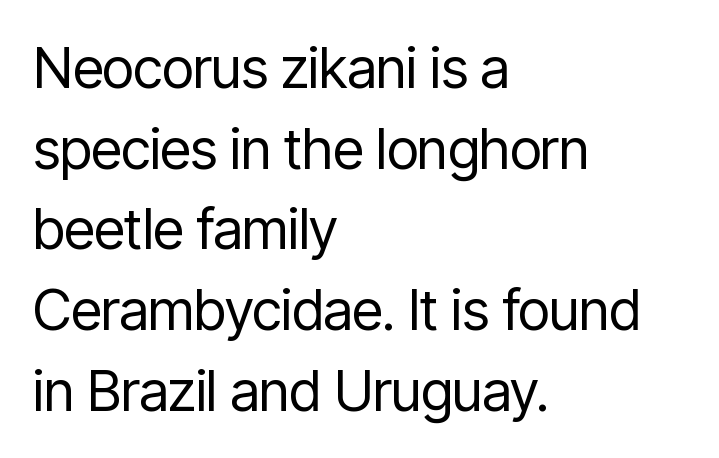
{"serif": "no", "italic": "no", "bold": "no", "weight": "regular", "width": "condensed", "stroke_contrast": "low", "x_height": "medium", "monospaced": "no", "underline": "no", "align": "left", "line_spacing": "normal", "line_spacing_ratio": 1.44, "letter_spacing": "normal", "letter_spacing_em": 0.0, "glyph_px": 56}
